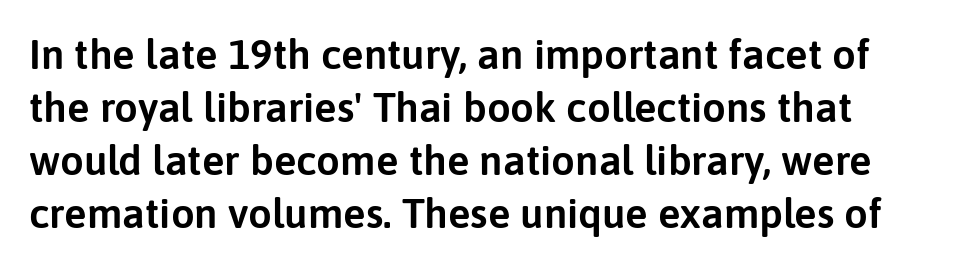
{"serif": "no", "italic": "no", "width": "normal", "stroke_contrast": "low", "x_height": "medium", "monospaced": "no", "underline": "no", "line_spacing": "normal", "line_spacing_ratio": 1.26, "letter_spacing": "normal", "letter_spacing_em": 0.0, "glyph_px": 42}
